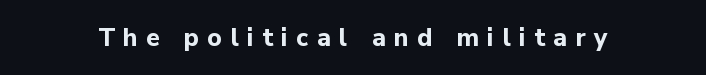
The image shows 25 px bold type, upright; set unusually wide letter spacing (+0.34 em), not underlined.
